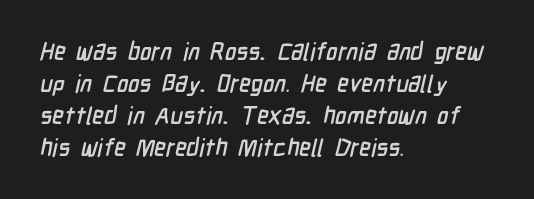
Tracking value appears to be zero — textbook default spacing. Notice how the passage keeps a crisp vertical edge on the left only. Anything drawn beneath the words? Only blank space. Baseline-to-baseline distance is the conventional proportion of letter height.
